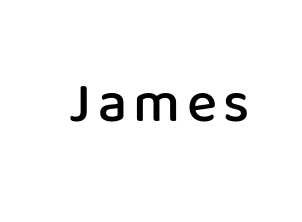
{"serif": "no", "italic": "no", "bold": "semi", "weight": "semibold", "width": "normal", "stroke_contrast": "low", "x_height": "medium", "monospaced": "no", "underline": "no", "glyph_px": 57}
